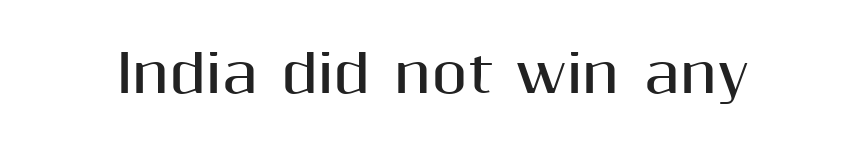
Posture: upright roman. Proportional: the letters do not fall into vertical columns. On the weight axis this lands at bold, roughly 700. The tracking reads as untouched default to a designer's eye. Nothing sits at the stroke ends, so this counts as sans-serif. The space directly below the letters is spotless.
